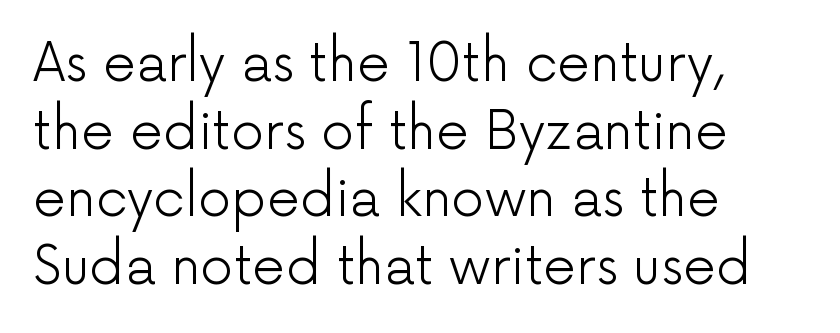
Q: Is the text bold? A: No.
Q: Is the text italic (slanted)? A: No, it is upright.
Q: Is the typeface a serif or a sans-serif typeface? A: Sans-serif.
Q: Is the text underlined? A: No.
Q: How is the paragraph aligned? A: Left-aligned.
Q: Is the spacing between letters normal or unusually wide? A: Normal.
Q: Is the spacing between lines tight, normal or loose? A: Normal.
Q: Width (condensed, normal, or wide)? A: Normal.
Q: Stroke contrast? A: Low.
Q: x-height? A: Medium.
Q: Monospaced? A: No.
